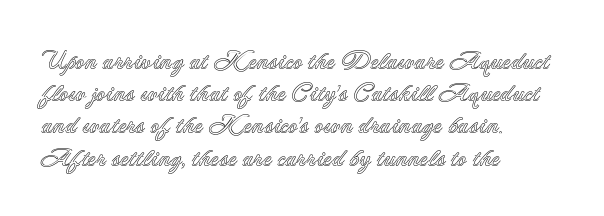
This sample uses plain, unmodified letter spacing. Decoration check: the copy has no underline. The typesetter chose a ragged-right arrangement here. Interline gaps are of average width in this sample.
